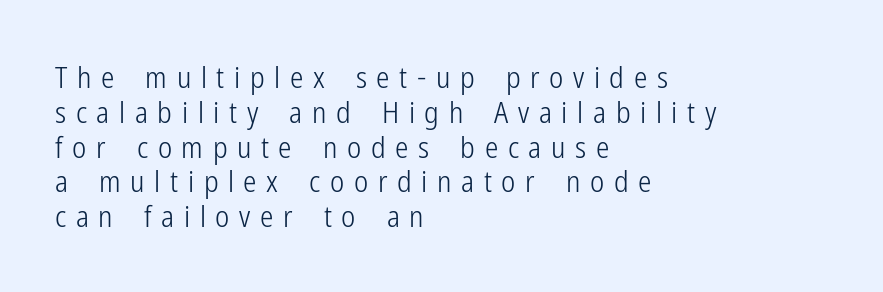
The glyphs are unaccompanied by any horizontal stroke below them. If you drew a line through each stem, it would be perfectly vertical. Which margin do the lines hug? The left one — the right edge is uneven. The cut favours lightness, reaching ordinary text weight at its darkest. Stroke terminals: plain, sans-serif.
